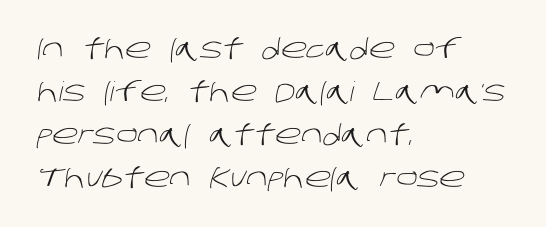
{"bold": "no", "underline": "no", "align": "left", "line_spacing": "normal", "line_spacing_ratio": 1.59, "letter_spacing": "normal", "letter_spacing_em": 0.0, "glyph_px": 27}
